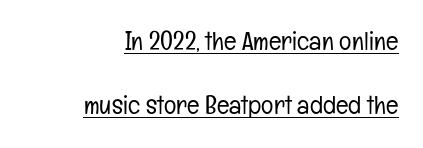
{"italic": "no", "bold": "no", "underline": "yes", "align": "right", "line_spacing": "loose", "line_spacing_ratio": 2.46, "letter_spacing": "normal", "letter_spacing_em": 0.0, "glyph_px": 26}
